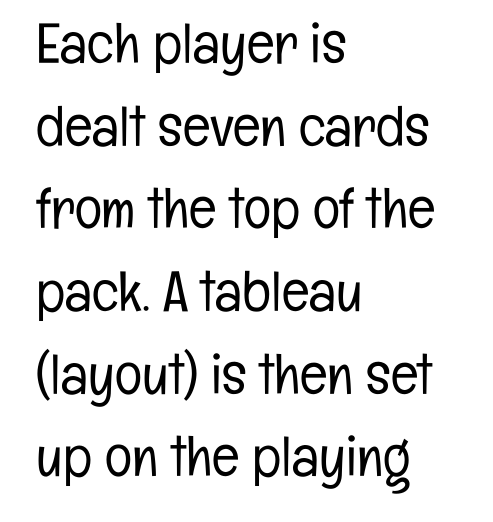
The image shows 57 px light, condensed sans-serif type, upright; set left-aligned, normal line spacing (1.45x), normal letter spacing, not underlined; low stroke contrast and a medium x-height.
